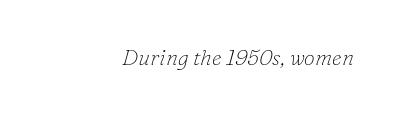
The specimen omits any rule beneath the text block's lines. Heaviness? Minimal to ordinary, like unemphasized prose. The tracking reads as untouched default to a designer's eye. Line ends are locked; line starts wander. Yep, that's italic — everything's leaning.
